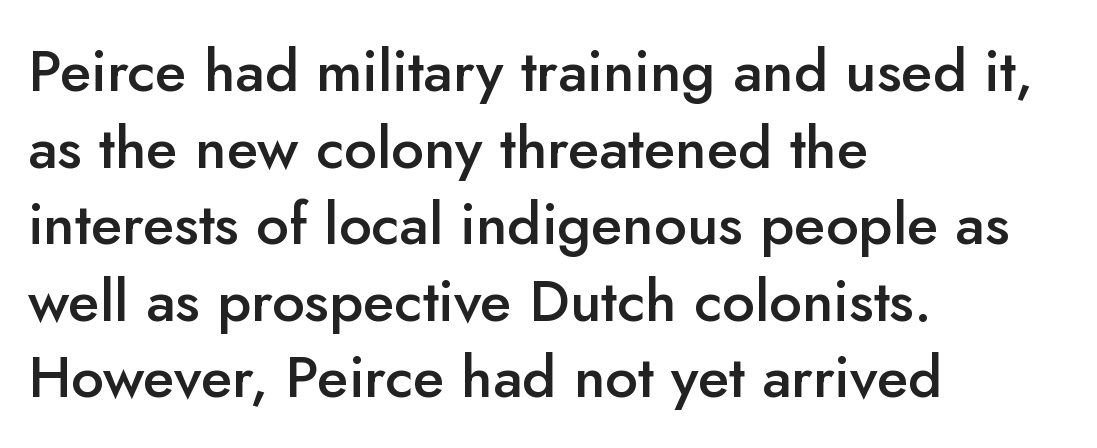
Q: Is the text bold? A: Semi-bold.
Q: Is the text italic (slanted)? A: No, it is upright.
Q: Is the typeface a serif or a sans-serif typeface? A: Sans-serif.
Q: Is the text underlined? A: No.
Q: How is the paragraph aligned? A: Left-aligned.
Q: Is the spacing between letters normal or unusually wide? A: Normal.
Q: Is the spacing between lines tight, normal or loose? A: Normal.
Q: Width (condensed, normal, or wide)? A: Normal.
Q: Stroke contrast? A: Low.
Q: x-height? A: Small.
Q: Monospaced? A: No.
